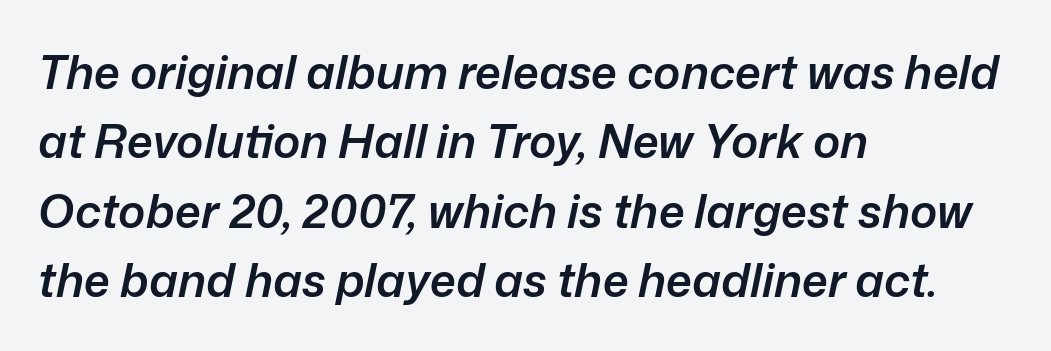
The image shows 46 px semibold type, italic (leaning right); set left-aligned, normal line spacing (1.51x), normal letter spacing, not underlined; low stroke contrast and a medium x-height.
